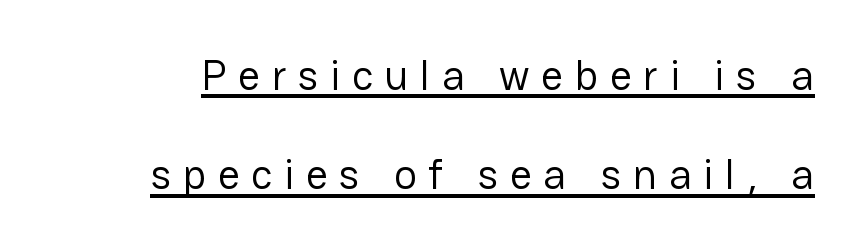
The image shows 43 px regular-weight sans-serif type, upright; set loose line spacing (2.31x), unusually wide letter spacing (+0.27 em), underlined; low stroke contrast and a medium x-height.
